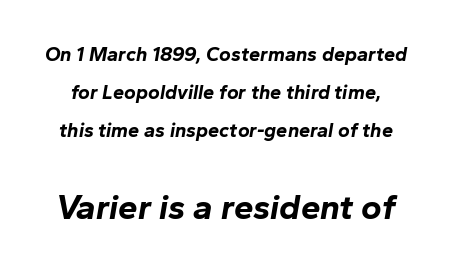
Q: Is the text bold? A: Yes.
Q: Is the text italic (slanted)? A: Yes, it leans right by about 10 degrees.
Q: Is the text underlined? A: No.
Q: Is the spacing between letters normal or unusually wide? A: Normal.
Q: Is the spacing between lines tight, normal or loose? A: Loose.
Q: Which block of text is set in a larger size, the first (top) or the second (bottom)? A: The second (bottom) one.
Q: Width (condensed, normal, or wide)? A: Normal.
Q: Stroke contrast? A: Low.
Q: x-height? A: Medium.
Q: Monospaced? A: No.
